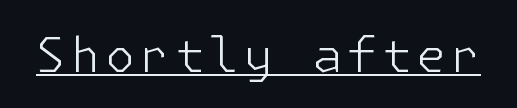
{"serif": "no", "italic": "no", "bold": "no", "weight": "light", "width": "normal", "stroke_contrast": "low", "x_height": "medium", "underline": "yes", "glyph_px": 48}
